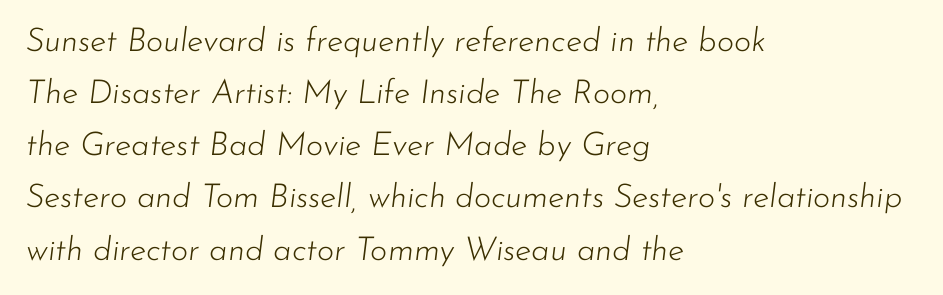
{"italic": "yes", "lean": "right", "slant_degrees": 7, "bold": "no", "weight": "light", "width": "normal", "stroke_contrast": "low", "x_height": "small", "monospaced": "no", "underline": "no", "align": "left", "line_spacing": "normal", "line_spacing_ratio": 1.58, "letter_spacing": "normal", "letter_spacing_em": 0.0, "glyph_px": 33}
